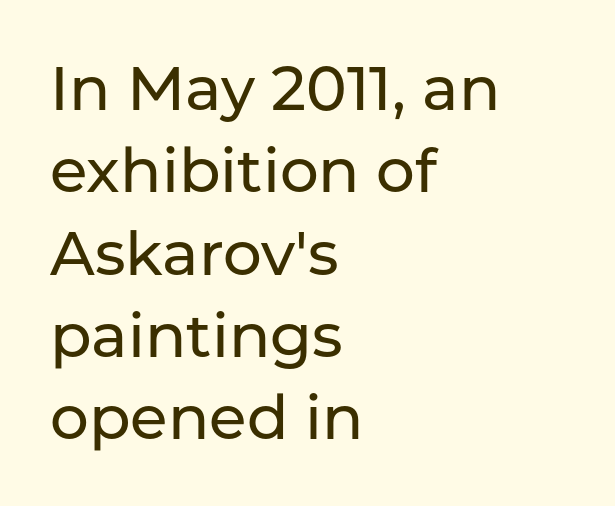
The image shows 61 px sans-serif type, upright; set left-aligned, normal line spacing (1.35x), normal letter spacing, not underlined; low stroke contrast and a medium x-height.
